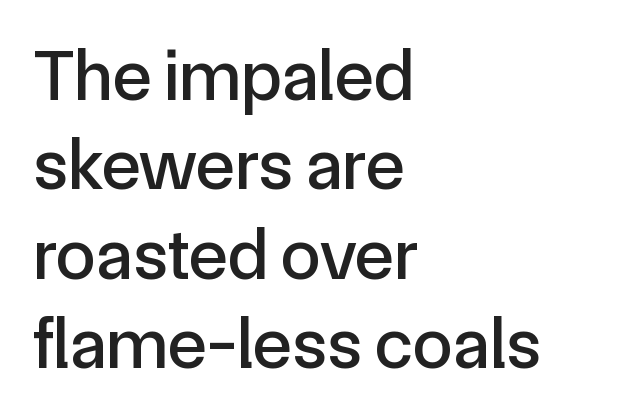
Ordinary non-slanted type is in use. The letters advance in unequal steps, a hallmark of proportional type. Has an underline been added? It has not. Here the glyphs are tracked normally, forming tight word shapes. Does the type have serifs? No, each stem ends abruptly.
